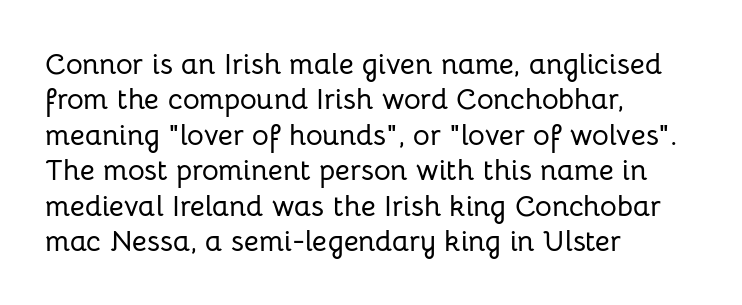
{"serif": "no", "italic": "no", "width": "normal", "stroke_contrast": "low", "x_height": "medium", "monospaced": "no", "underline": "no", "align": "left", "line_spacing_ratio": 1.22, "letter_spacing": "normal", "letter_spacing_em": 0.0, "glyph_px": 29}
